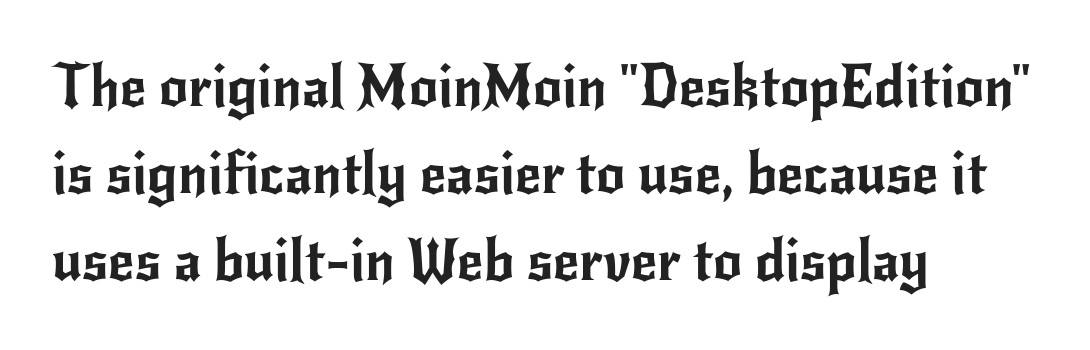
The leading is moderate, giving the passage an even texture. Type without underlining. Standard letterfit; no display-style spreading of the glyphs. Reading down the block, your eye returns to a fixed left position each line. Proportional: the letters do not fall into vertical columns.
